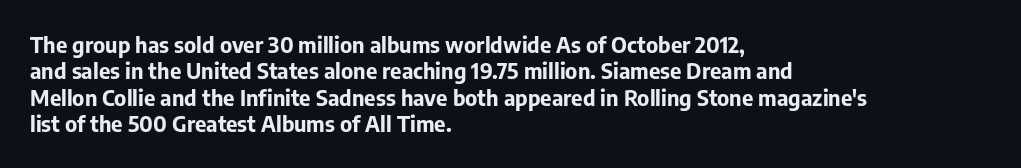
The image shows 22 px bold type, upright; set left-aligned, line spacing 1.2x, normal letter spacing, not underlined.
